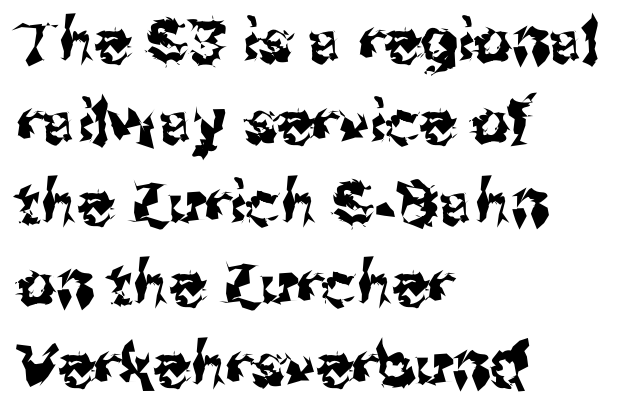
{"serif": "no", "italic": "no", "width": "normal", "stroke_contrast": "medium", "x_height": "medium", "monospaced": "no", "underline": "no", "align": "left", "line_spacing": "normal", "line_spacing_ratio": 1.35, "letter_spacing": "normal", "letter_spacing_em": 0.0, "glyph_px": 60}
